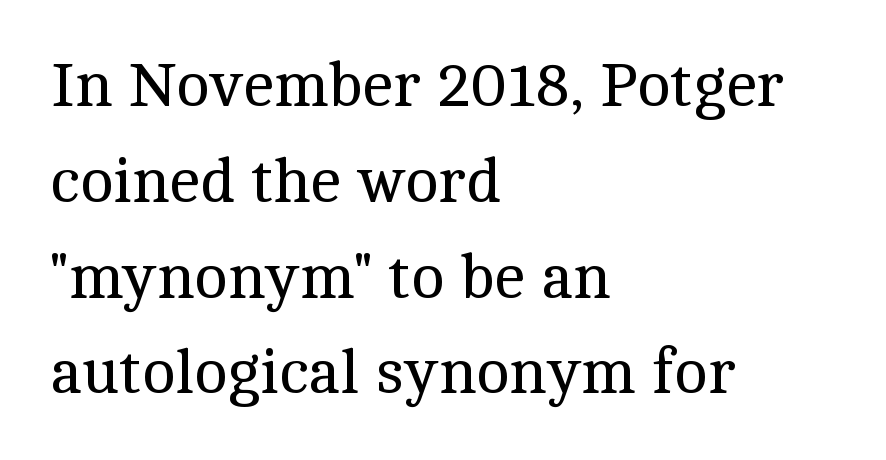
{"serif": "yes", "italic": "no", "bold": "no", "weight": "regular", "width": "normal", "x_height": "medium", "monospaced": "no", "underline": "no", "align": "left", "line_spacing": "normal", "line_spacing_ratio": 1.52, "letter_spacing": "normal", "letter_spacing_em": 0.0, "glyph_px": 63}
